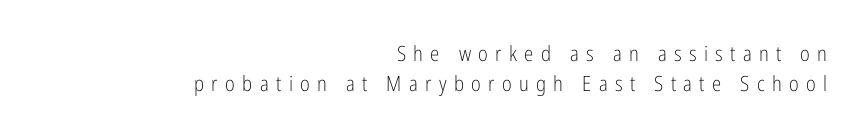
Q: Is the text bold? A: No.
Q: Is the text italic (slanted)? A: No, it is upright.
Q: Is the text underlined? A: No.
Q: How is the paragraph aligned? A: Right-aligned.
Q: Is the spacing between letters normal or unusually wide? A: Unusually wide.
Q: Is the spacing between lines tight, normal or loose? A: Normal.
